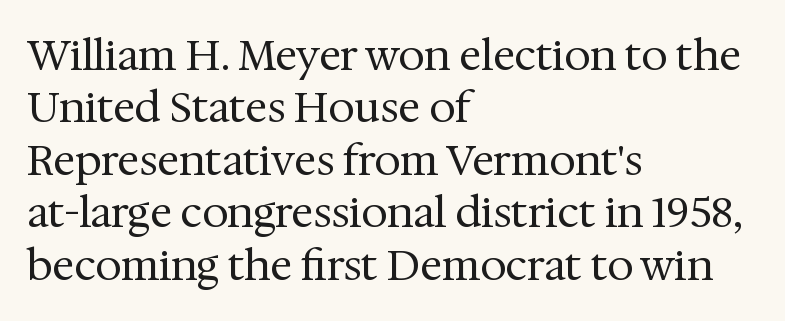
The letters sit at their default tracking, neither squeezed nor spread. Heft: none added — not bold. Look at the bottom of the vertical strokes: they flare into serifs here. The vertical gap from one line to the next is medium. Note the varied advance widths — an 'i' is clearly narrower than an 'm'.
